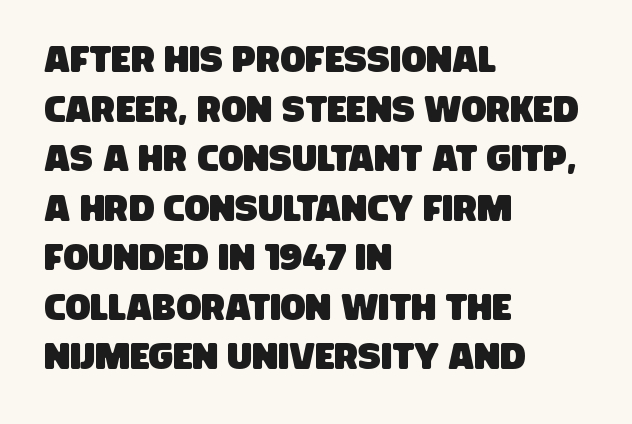
The image shows 37 px condensed sans-serif type; set left-aligned, normal line spacing (1.34x), normal letter spacing, not underlined; low stroke contrast and a large x-height.
